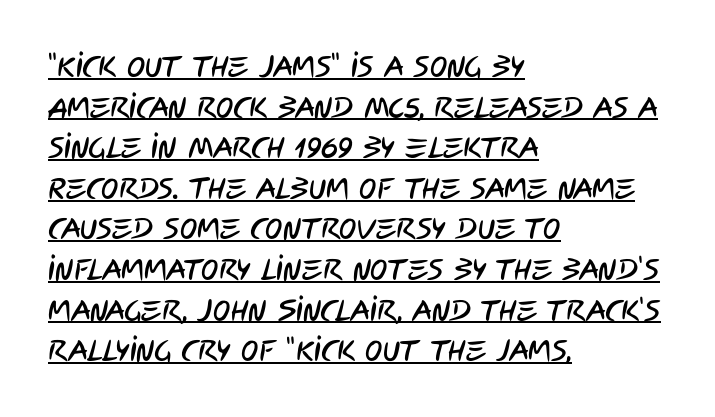
{"serif": "no", "width": "condensed", "stroke_contrast": "low", "x_height": "large", "monospaced": "no", "underline": "yes", "align": "left", "line_spacing": "normal", "line_spacing_ratio": 1.4, "letter_spacing": "normal", "letter_spacing_em": 0.0, "glyph_px": 29}
